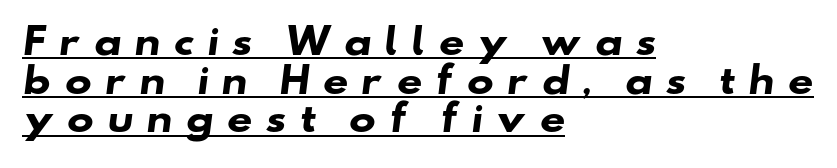
The image shows 36 px heavy, wide sans-serif type; set left-aligned, tight line spacing (1.07x), unusually wide letter spacing (+0.34 em), underlined; low stroke contrast and a small x-height.
